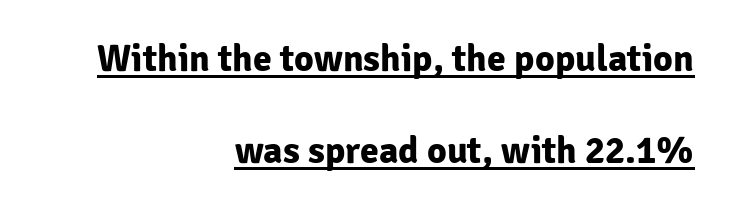
Q: Is the text bold? A: Yes.
Q: Is the text italic (slanted)? A: No, it is upright.
Q: Is the typeface a serif or a sans-serif typeface? A: Sans-serif.
Q: Is the text underlined? A: Yes.
Q: How is the paragraph aligned? A: Right-aligned.
Q: Is the spacing between letters normal or unusually wide? A: Normal.
Q: Is the spacing between lines tight, normal or loose? A: Loose.
Q: Width (condensed, normal, or wide)? A: Normal.
Q: Stroke contrast? A: Low.
Q: x-height? A: Medium.
Q: Monospaced? A: No.
